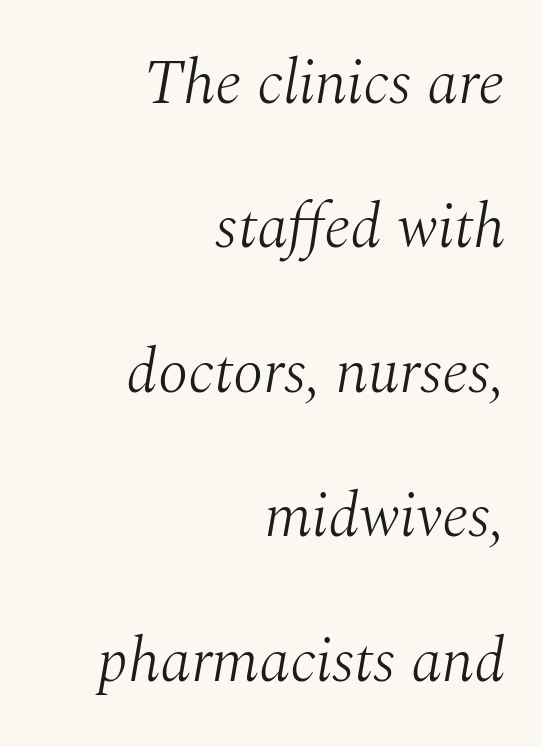
{"serif": "yes", "italic": "yes", "lean": "right", "slant_degrees": 10, "bold": "no", "weight": "light", "width": "normal", "stroke_contrast": "medium", "x_height": "medium", "monospaced": "no", "underline": "no", "align": "right", "line_spacing": "loose", "line_spacing_ratio": 2.33, "letter_spacing": "normal", "letter_spacing_em": 0.0, "glyph_px": 62}
